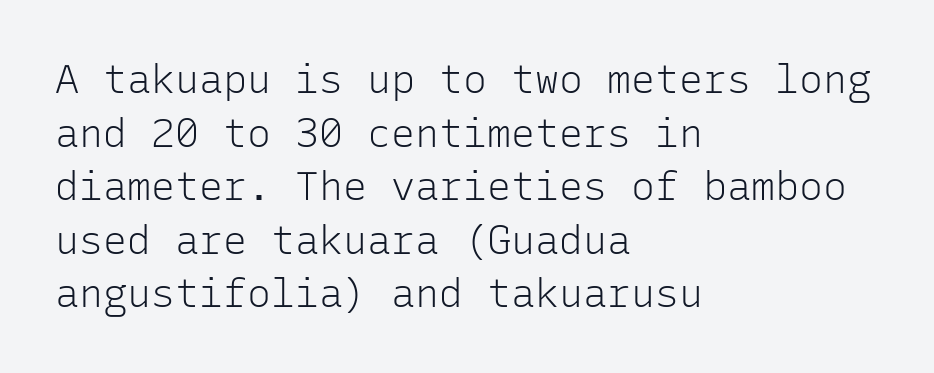
The image shows 40 px light sans-serif type, upright, monospaced; set left-aligned, normal line spacing (1.34x), normal letter spacing, not underlined; low stroke contrast and a medium x-height.
